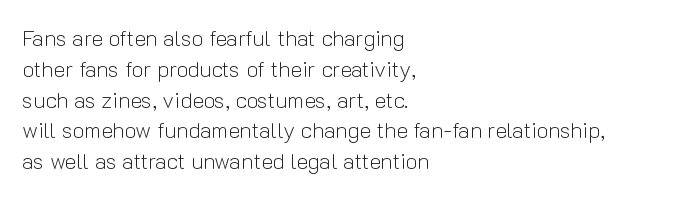
Q: Is the text bold? A: No.
Q: Is the text italic (slanted)? A: No, it is upright.
Q: Is the text underlined? A: No.
Q: How is the paragraph aligned? A: Left-aligned.
Q: Is the spacing between letters normal or unusually wide? A: Normal.
Q: Is the spacing between lines tight, normal or loose? A: Normal.
